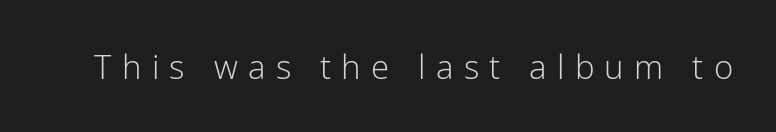
The image shows 33 px light sans-serif type, upright; set unusually wide letter spacing (+0.31 em), not underlined; low stroke contrast and a medium x-height.
